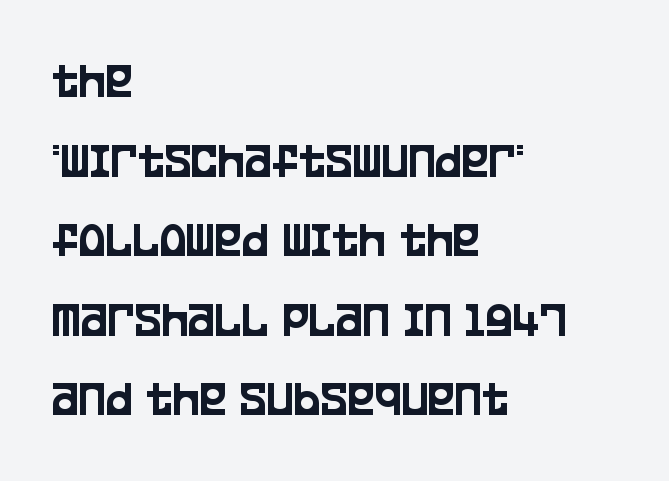
To sum up the face: it is a sans, with no serifs. The gap between lines stays unmarked. The line texture is even and compact thanks to regular tracking. Posture: upright roman. Line spacing here is normal. Varying glyph widths throughout — classic text-font behaviour.
